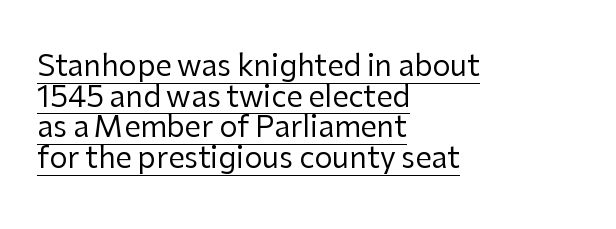
Q: Is the text bold? A: No.
Q: Is the text italic (slanted)? A: No, it is upright.
Q: Is the typeface a serif or a sans-serif typeface? A: Sans-serif.
Q: Is the text underlined? A: Yes.
Q: How is the paragraph aligned? A: Left-aligned.
Q: Is the spacing between letters normal or unusually wide? A: Normal.
Q: Is the spacing between lines tight, normal or loose? A: Tight.
Q: Width (condensed, normal, or wide)? A: Normal.
Q: Stroke contrast? A: Low.
Q: x-height? A: Medium.
Q: Monospaced? A: No.
